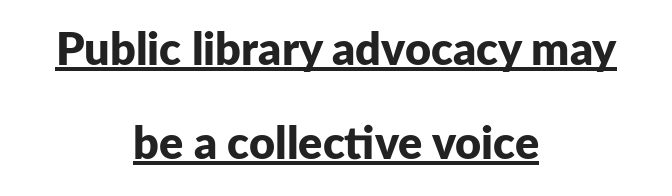
The image shows 45 px bold sans-serif type, upright; set centered, loose line spacing (2.08x), normal letter spacing, underlined; low stroke contrast and a medium x-height.
